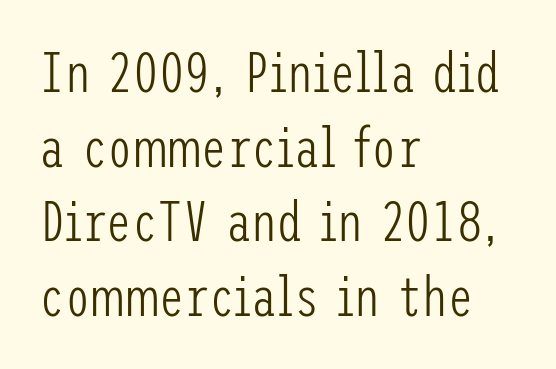
Q: Is the text bold? A: No.
Q: Is the text italic (slanted)? A: No, it is upright.
Q: Is the typeface a serif or a sans-serif typeface? A: Sans-serif.
Q: Is the text underlined? A: No.
Q: How is the paragraph aligned? A: Left-aligned.
Q: Is the spacing between letters normal or unusually wide? A: Normal.
Q: Is the spacing between lines tight, normal or loose? A: Normal.
Q: Width (condensed, normal, or wide)? A: Condensed.
Q: Stroke contrast? A: Low.
Q: x-height? A: Medium.
